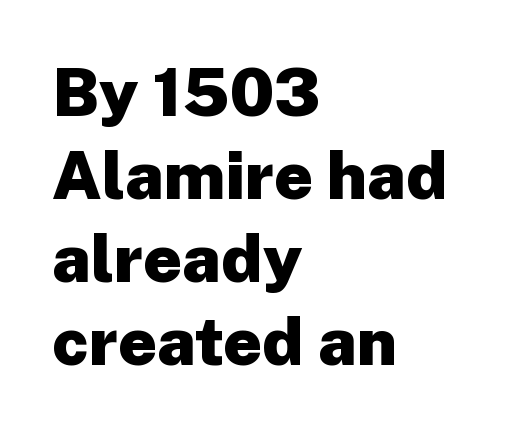
Nobody drew a line under any word here. The type is set solid horizontally, with unmodified tracking. The rendering uses natural spacing where letterforms have individual widths. Its strokes are broad and dark, the hallmark of bold type. These lines are composed in type without serifs. The compositor pushed each line to the left boundary.
